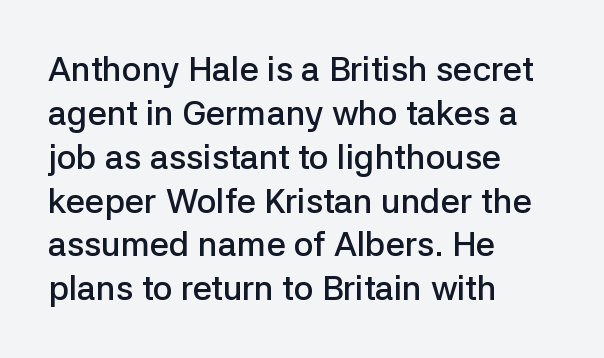
Q: Is the text bold? A: Semi-bold.
Q: Is the text italic (slanted)? A: No, it is upright.
Q: Is the typeface a serif or a sans-serif typeface? A: Sans-serif.
Q: Is the text underlined? A: No.
Q: How is the paragraph aligned? A: Left-aligned.
Q: Is the spacing between letters normal or unusually wide? A: Normal.
Q: Is the spacing between lines tight, normal or loose? A: Normal.
Q: Width (condensed, normal, or wide)? A: Normal.
Q: Stroke contrast? A: Low.
Q: x-height? A: Medium.
Q: Monospaced? A: No.
